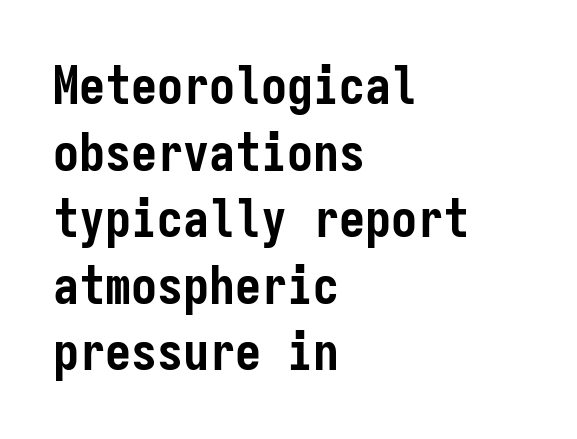
The image shows 52 px semibold, condensed sans-serif type, upright, monospaced; set left-aligned, normal line spacing (1.28x), normal letter spacing, not underlined; low stroke contrast and a medium x-height.
